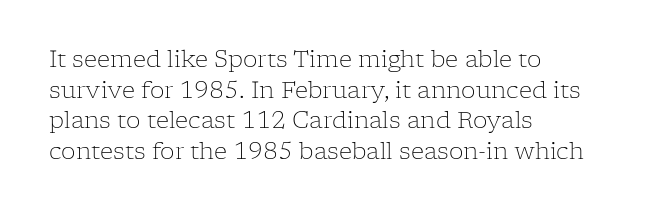
{"italic": "no", "bold": "no", "underline": "no", "align": "left", "line_spacing": "normal", "line_spacing_ratio": 1.33, "letter_spacing": "normal", "letter_spacing_em": 0.0, "glyph_px": 23}
